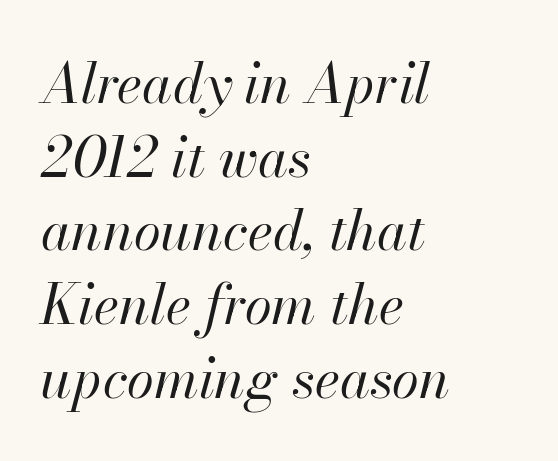
The passage shown is not underscored anywhere. The typeface has the unassuming heft of standard copy or less. These lines are set flush left with a ragged right edge. A typesetter would call this proportional, since set widths differ per character. Yep, that's italic — everything's leaning. In terms of leading, this rendering sits right in the middle.
